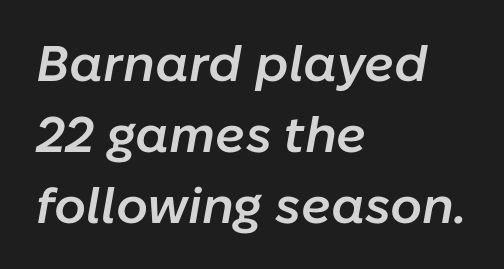
The image shows 50 px semibold type, italic (leaning right); set left-aligned, normal line spacing (1.42x), normal letter spacing, not underlined; low stroke contrast and a medium x-height.
